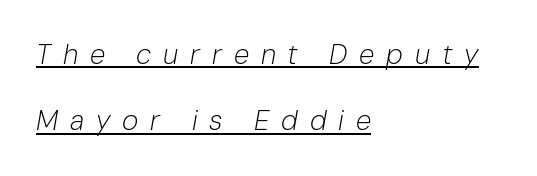
The specimen includes a rule beneath the text block's lines. Letter spacing: wide. Is there much room between lines? Yes — plenty of vertical air separates them. The weight tops out at a normal text grade. Looks like regular typesetting: each glyph gets only the width it needs.
